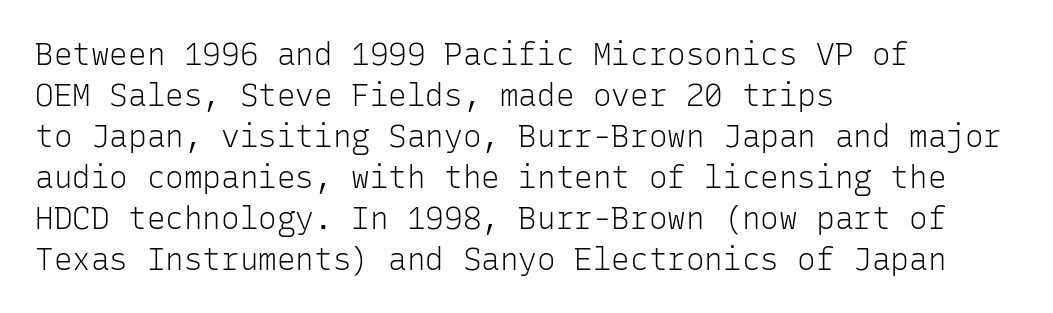
The image shows 31 px light sans-serif type, upright, monospaced; set left-aligned, normal line spacing (1.32x), normal letter spacing, not underlined; low stroke contrast and a medium x-height.
